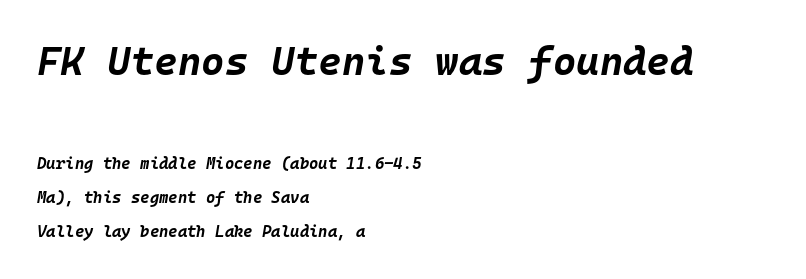
Q: Is the text bold? A: Yes.
Q: Is the text italic (slanted)? A: Yes, it leans right by about 10 degrees.
Q: Is the text underlined? A: No.
Q: How is the paragraph aligned? A: Left-aligned.
Q: Is the spacing between letters normal or unusually wide? A: Normal.
Q: Is the spacing between lines tight, normal or loose? A: Loose.
Q: Which block of text is set in a larger size, the first (top) or the second (bottom)? A: The first (top) one.
Q: Width (condensed, normal, or wide)? A: Normal.
Q: Stroke contrast? A: Low.
Q: x-height? A: Large.
Q: Monospaced? A: Yes.
